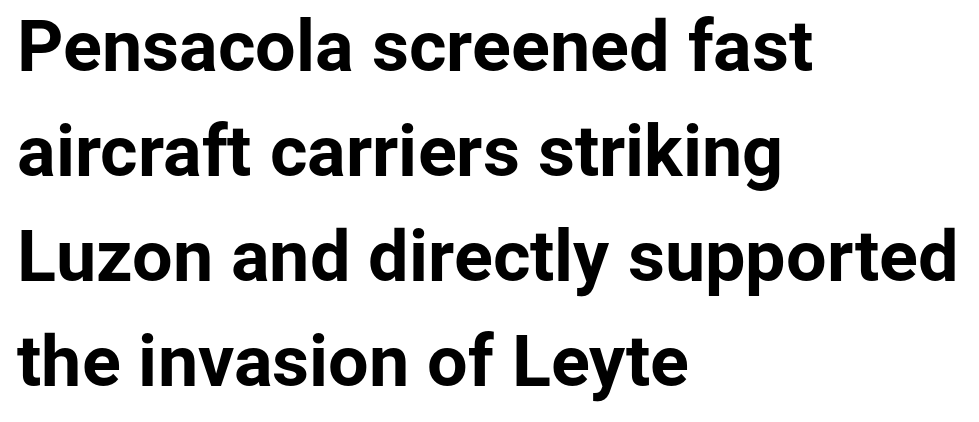
Q: Is the text bold? A: Yes.
Q: Is the text italic (slanted)? A: No, it is upright.
Q: Is the typeface a serif or a sans-serif typeface? A: Sans-serif.
Q: Is the text underlined? A: No.
Q: How is the paragraph aligned? A: Left-aligned.
Q: Is the spacing between letters normal or unusually wide? A: Normal.
Q: Is the spacing between lines tight, normal or loose? A: Normal.
Q: Width (condensed, normal, or wide)? A: Normal.
Q: Stroke contrast? A: Low.
Q: x-height? A: Medium.
Q: Monospaced? A: No.
